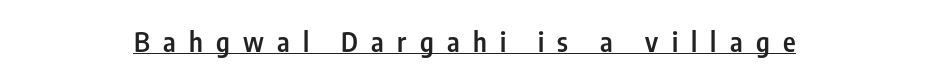
{"italic": "no", "bold": "semi", "underline": "yes", "letter_spacing": "wide", "letter_spacing_em": 0.49, "glyph_px": 27}
